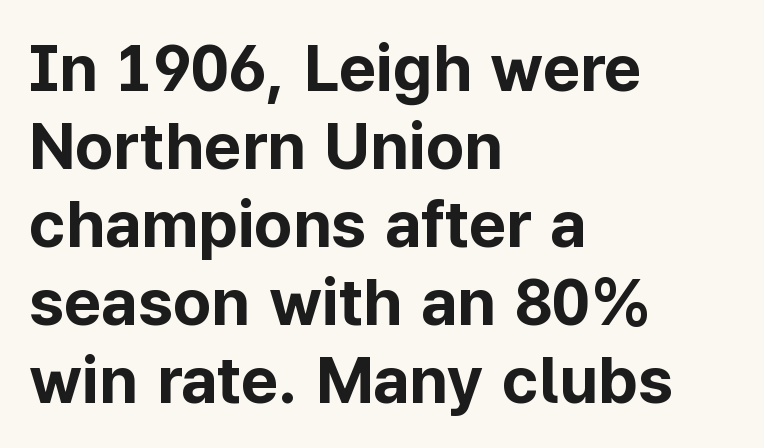
The letterforms sit shoulder to shoulder at normal distance. Strokes here are thick enough to call this a true bold. Vertical strokes here are truly vertical. Check where the strokes stop: nothing finishes them off — pure sans. Honestly, there is no underline to notice here at all. The rendering uses natural spacing where letterforms have individual widths.
